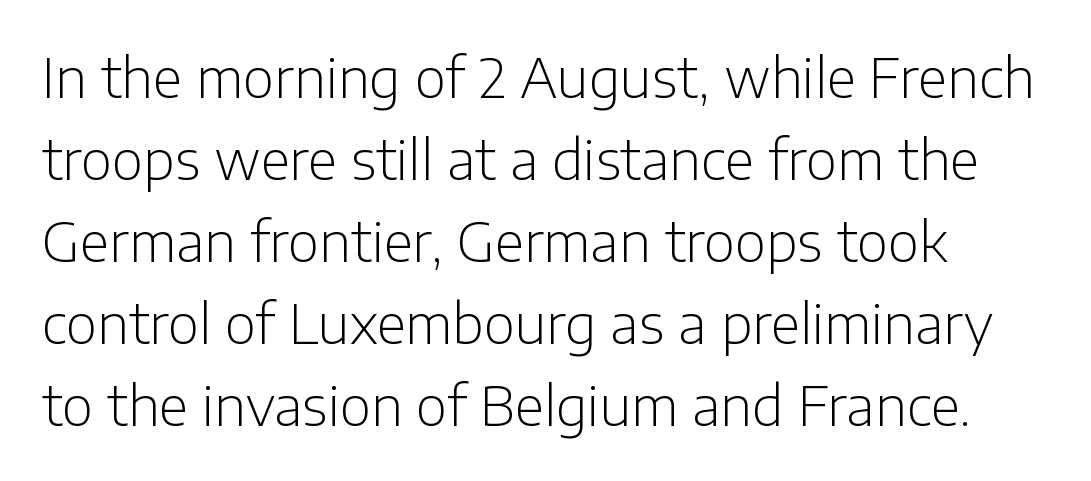
Q: Is the text bold? A: No.
Q: Is the text italic (slanted)? A: No, it is upright.
Q: Is the typeface a serif or a sans-serif typeface? A: Sans-serif.
Q: Is the text underlined? A: No.
Q: How is the paragraph aligned? A: Left-aligned.
Q: Is the spacing between letters normal or unusually wide? A: Normal.
Q: Is the spacing between lines tight, normal or loose? A: Normal.
Q: Width (condensed, normal, or wide)? A: Normal.
Q: Stroke contrast? A: Low.
Q: x-height? A: Medium.
Q: Monospaced? A: No.
